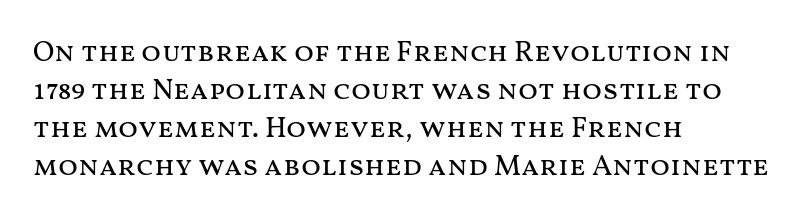
{"italic": "no", "bold": "no", "weight": "regular", "width": "wide", "stroke_contrast": "medium", "x_height": "medium", "monospaced": "no", "underline": "no", "align": "left", "line_spacing": "normal", "line_spacing_ratio": 1.31, "letter_spacing": "normal", "letter_spacing_em": 0.0, "glyph_px": 29}
